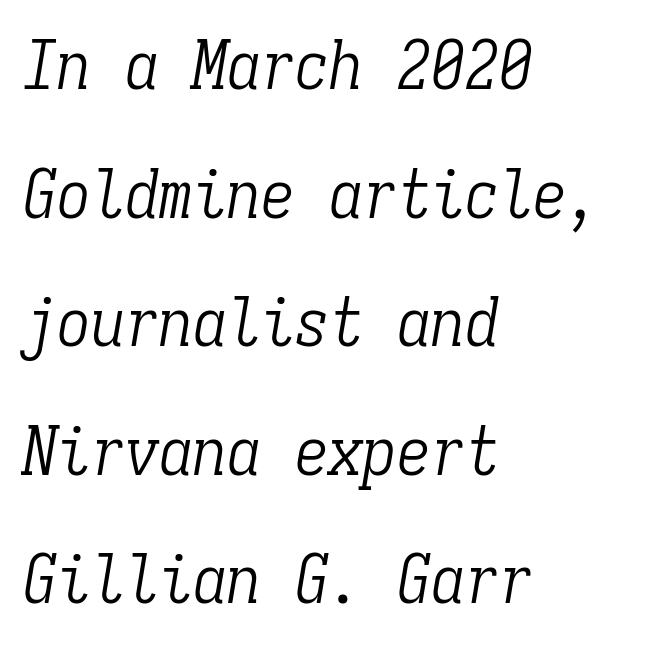
{"serif": "yes", "italic": "yes", "lean": "right", "slant_degrees": 9, "bold": "no", "weight": "light", "width": "condensed", "stroke_contrast": "low", "x_height": "medium", "monospaced": "yes", "underline": "no", "align": "left", "line_spacing_ratio": 1.89, "letter_spacing": "normal", "letter_spacing_em": 0.0, "glyph_px": 68}
